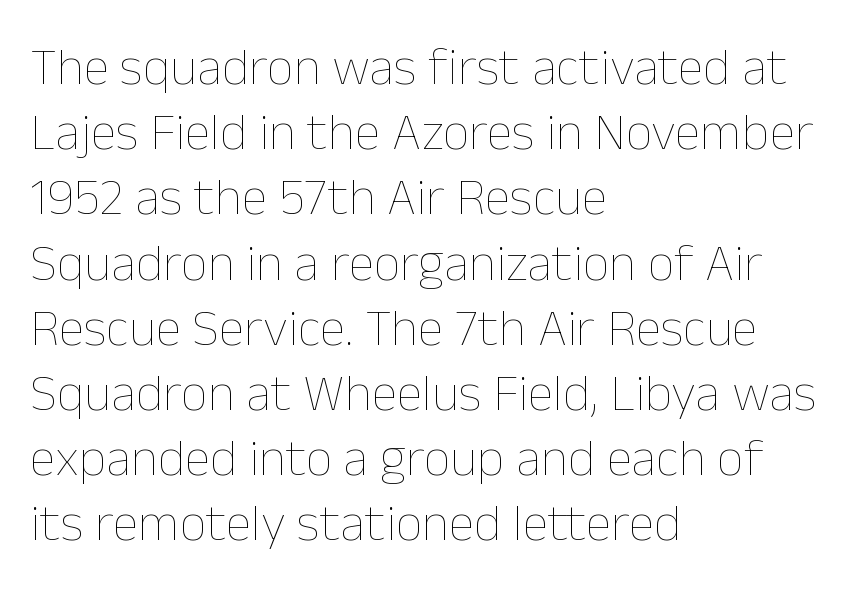
Q: Is the text bold? A: No.
Q: Is the text italic (slanted)? A: No, it is upright.
Q: Is the text underlined? A: No.
Q: How is the paragraph aligned? A: Left-aligned.
Q: Is the spacing between letters normal or unusually wide? A: Normal.
Q: Width (condensed, normal, or wide)? A: Normal.
Q: Stroke contrast? A: Low.
Q: x-height? A: Medium.
Q: Monospaced? A: No.
